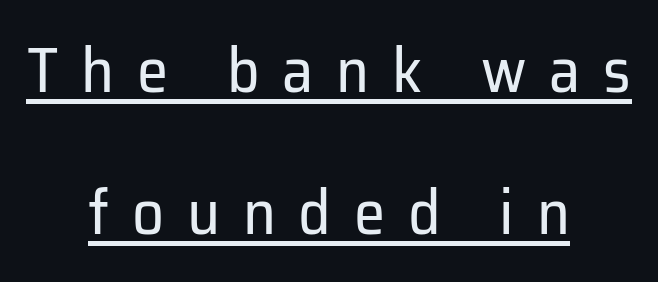
Widely set lines give the paragraph a tall, airy silhouette. Compared with undecorated copy, this sample adds a rule below the words. Here the designer chose a conventional face with non-uniform glyph widths. The strokes are not fattened; the text isn't bold. Does the type have serifs? No, each stem ends abruptly.
